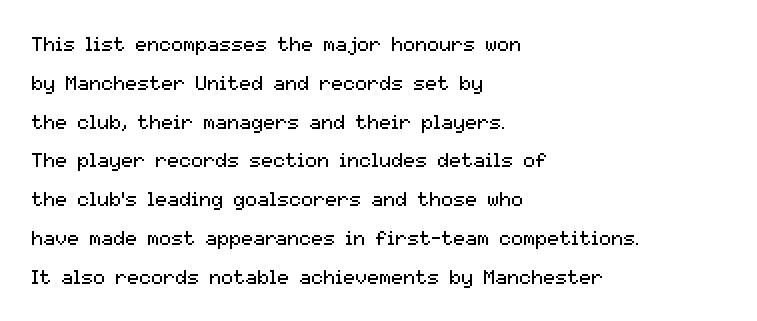
The image shows 20 px text type, upright; set left-aligned, loose line spacing (1.94x), normal letter spacing, not underlined.
